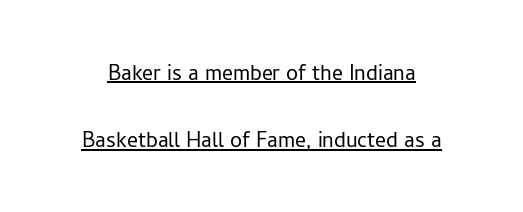
Q: Is the text bold? A: No.
Q: Is the text italic (slanted)? A: No, it is upright.
Q: Is the text underlined? A: Yes.
Q: Is the spacing between letters normal or unusually wide? A: Normal.
Q: Is the spacing between lines tight, normal or loose? A: Loose.
